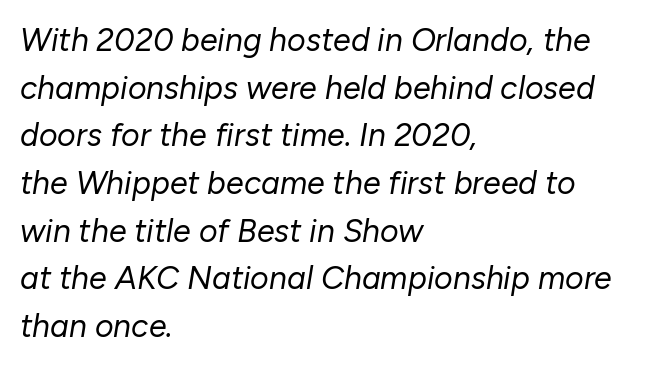
{"italic": "yes", "lean": "right", "slant_degrees": 10, "bold": "no", "weight": "regular", "width": "normal", "stroke_contrast": "low", "x_height": "medium", "monospaced": "no", "underline": "no", "align": "left", "line_spacing": "normal", "line_spacing_ratio": 1.49, "letter_spacing": "normal", "letter_spacing_em": 0.0, "glyph_px": 32}
